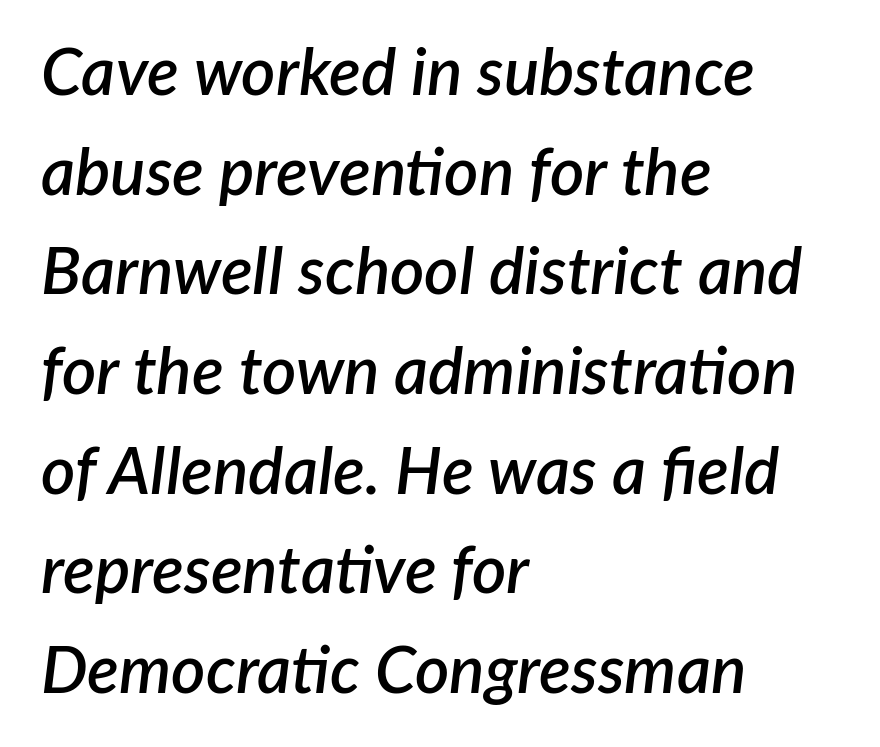
{"italic": "yes", "lean": "right", "slant_degrees": 7, "bold": "semi", "weight": "semibold", "width": "normal", "stroke_contrast": "low", "x_height": "medium", "monospaced": "no", "underline": "no", "align": "left", "line_spacing": "normal", "line_spacing_ratio": 1.51, "letter_spacing": "normal", "letter_spacing_em": 0.0, "glyph_px": 66}
